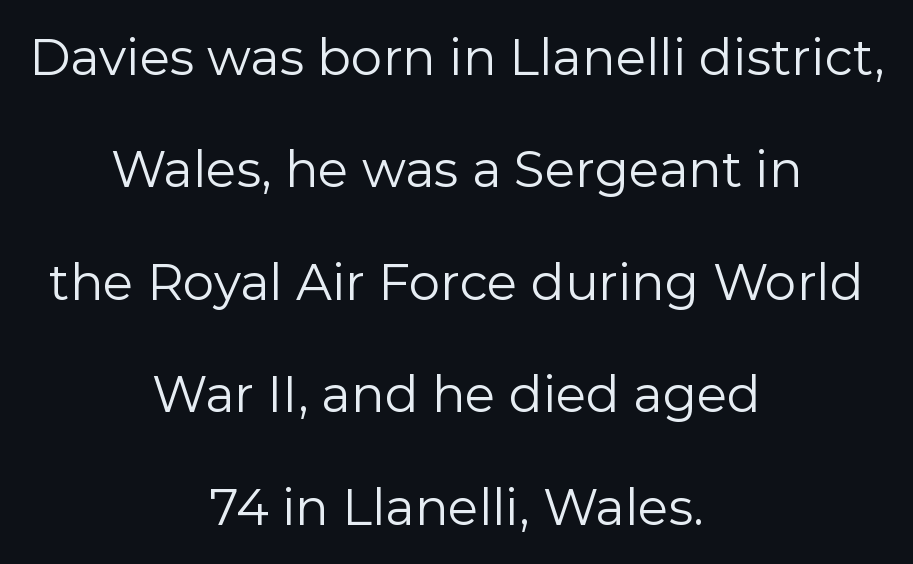
{"serif": "no", "italic": "no", "bold": "no", "weight": "regular", "width": "normal", "stroke_contrast": "low", "x_height": "medium", "monospaced": "no", "underline": "no", "align": "center", "line_spacing": "loose", "line_spacing_ratio": 2.25, "letter_spacing": "normal", "letter_spacing_em": 0.0, "glyph_px": 50}
